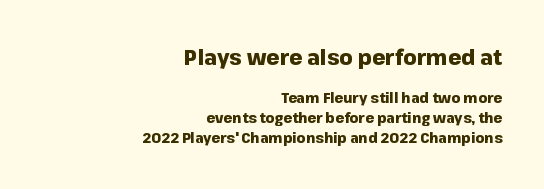
Q: Is the text bold? A: Yes.
Q: Is the text italic (slanted)? A: No, it is upright.
Q: Is the text underlined? A: No.
Q: How is the paragraph aligned? A: Right-aligned.
Q: Is the spacing between letters normal or unusually wide? A: Normal.
Q: Is the spacing between lines tight, normal or loose? A: Normal.
Q: Which block of text is set in a larger size, the first (top) or the second (bottom)? A: The first (top) one.
